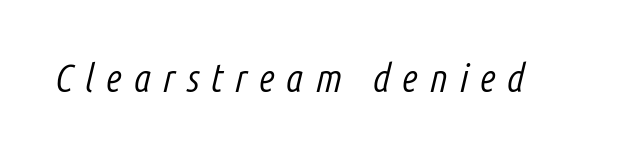
{"italic": "yes", "lean": "right", "slant_degrees": 14, "bold": "no", "weight": "light", "width": "condensed", "stroke_contrast": "low", "x_height": "medium", "monospaced": "no", "underline": "no", "letter_spacing": "wide", "letter_spacing_em": 0.3, "glyph_px": 39}
